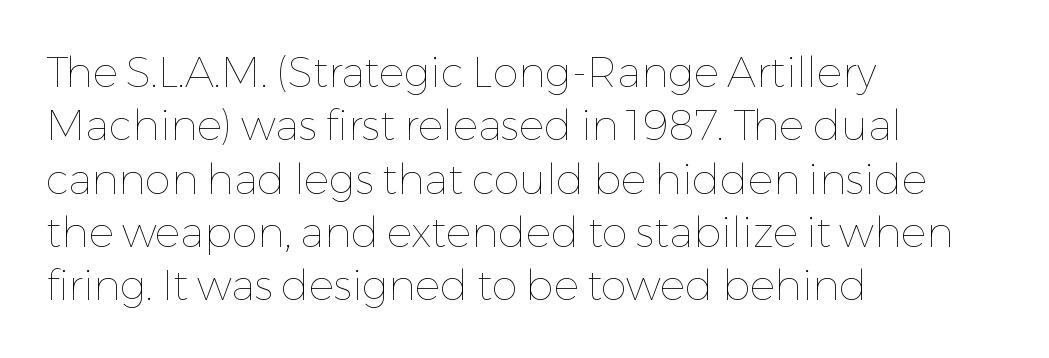
The rendering uses natural spacing where letterforms have individual widths. Descenders are the only things crossing below the line. Is the letter spacing exaggerated? No — it looks like the ordinary default. Visually the block forms a straight wall on the left and a jagged coastline on the right. This is not heavy type; no bold has been used.
